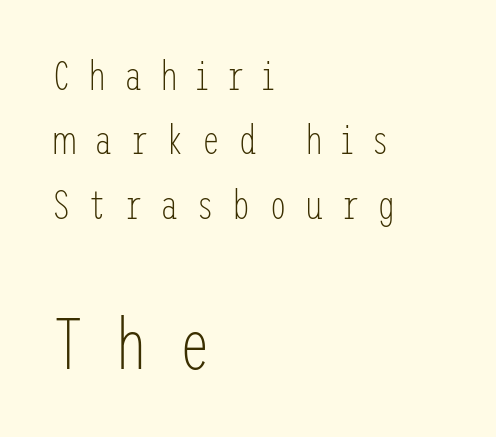
Q: Is the text bold? A: No.
Q: Is the text italic (slanted)? A: No, it is upright.
Q: Is the typeface a serif or a sans-serif typeface? A: Sans-serif.
Q: Is the text underlined? A: No.
Q: How is the paragraph aligned? A: Left-aligned.
Q: Is the spacing between letters normal or unusually wide? A: Unusually wide.
Q: Is the spacing between lines tight, normal or loose? A: Normal.
Q: Which block of text is set in a larger size, the first (top) or the second (bottom)? A: The second (bottom) one.
Q: Width (condensed, normal, or wide)? A: Condensed.
Q: Stroke contrast? A: Low.
Q: x-height? A: Medium.
